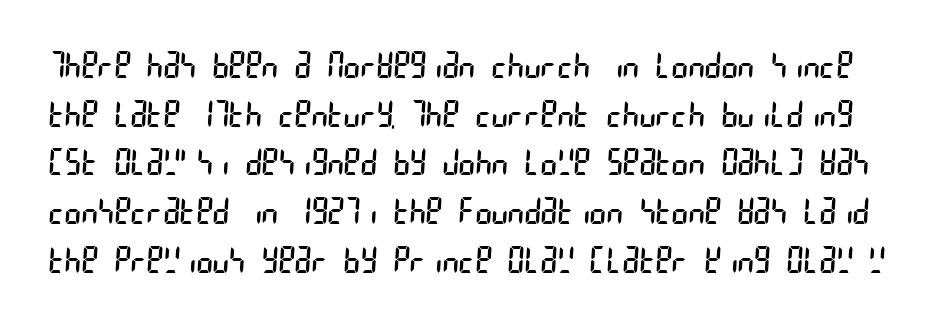
The image shows 35 px regular-weight, condensed sans-serif type; set normal line spacing (1.39x), normal letter spacing, not underlined; low stroke contrast and a large x-height.
